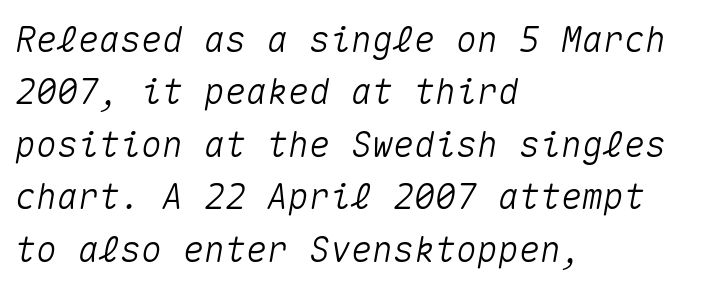
{"italic": "yes", "lean": "right", "slant_degrees": 10, "width": "normal", "stroke_contrast": "medium", "x_height": "medium", "monospaced": "yes", "underline": "no", "align": "left", "line_spacing": "normal", "line_spacing_ratio": 1.5, "letter_spacing": "normal", "letter_spacing_em": 0.0, "glyph_px": 35}
